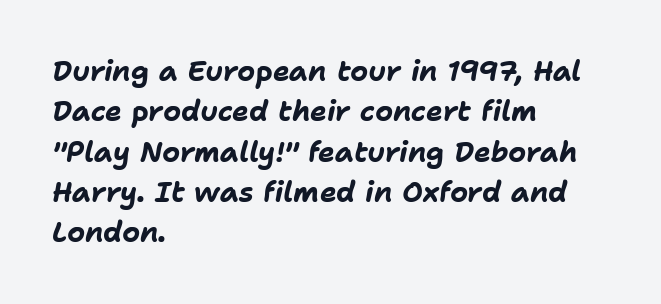
Q: Is the text bold? A: Yes.
Q: Is the text italic (slanted)? A: Yes, it leans right by about 11 degrees.
Q: Is the text underlined? A: No.
Q: How is the paragraph aligned? A: Left-aligned.
Q: Is the spacing between letters normal or unusually wide? A: Normal.
Q: Is the spacing between lines tight, normal or loose? A: Normal.
Q: Width (condensed, normal, or wide)? A: Normal.
Q: Stroke contrast? A: Low.
Q: x-height? A: Medium.
Q: Monospaced? A: No.
